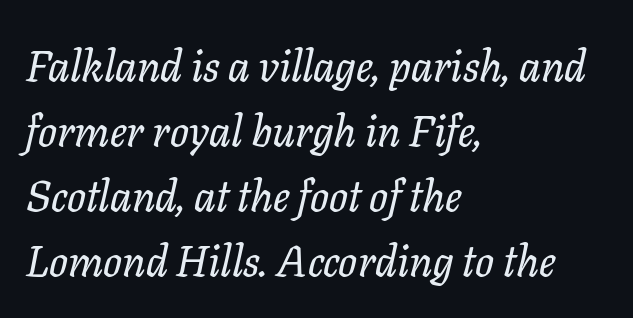
Q: Is the text italic (slanted)? A: Yes, it leans right by about 11 degrees.
Q: Is the typeface a serif or a sans-serif typeface? A: Serif.
Q: Is the text underlined? A: No.
Q: How is the paragraph aligned? A: Left-aligned.
Q: Is the spacing between letters normal or unusually wide? A: Normal.
Q: Is the spacing between lines tight, normal or loose? A: Normal.
Q: Width (condensed, normal, or wide)? A: Normal.
Q: Stroke contrast? A: Low.
Q: x-height? A: Medium.
Q: Monospaced? A: No.
